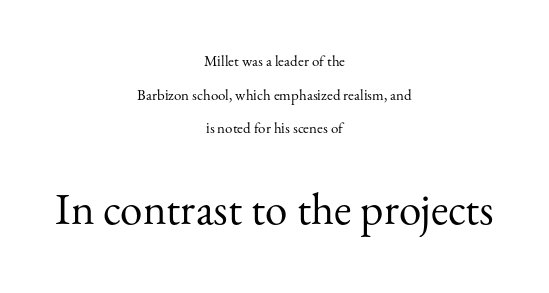
Q: Is the text bold? A: No.
Q: Is the text italic (slanted)? A: No, it is upright.
Q: Is the typeface a serif or a sans-serif typeface? A: Serif.
Q: Is the text underlined? A: No.
Q: How is the paragraph aligned? A: Centered.
Q: Is the spacing between letters normal or unusually wide? A: Normal.
Q: Is the spacing between lines tight, normal or loose? A: Loose.
Q: Which block of text is set in a larger size, the first (top) or the second (bottom)? A: The second (bottom) one.
Q: Width (condensed, normal, or wide)? A: Normal.
Q: Stroke contrast? A: Medium.
Q: x-height? A: Small.
Q: Monospaced? A: No.
